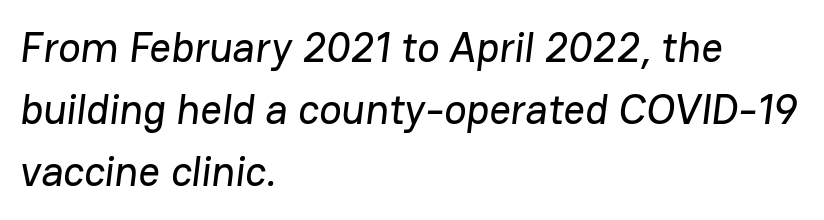
Q: Is the typeface a serif or a sans-serif typeface? A: Sans-serif.
Q: Is the text underlined? A: No.
Q: How is the paragraph aligned? A: Left-aligned.
Q: Is the spacing between letters normal or unusually wide? A: Normal.
Q: Is the spacing between lines tight, normal or loose? A: Normal.
Q: Width (condensed, normal, or wide)? A: Normal.
Q: Stroke contrast? A: Low.
Q: x-height? A: Medium.
Q: Monospaced? A: No.
